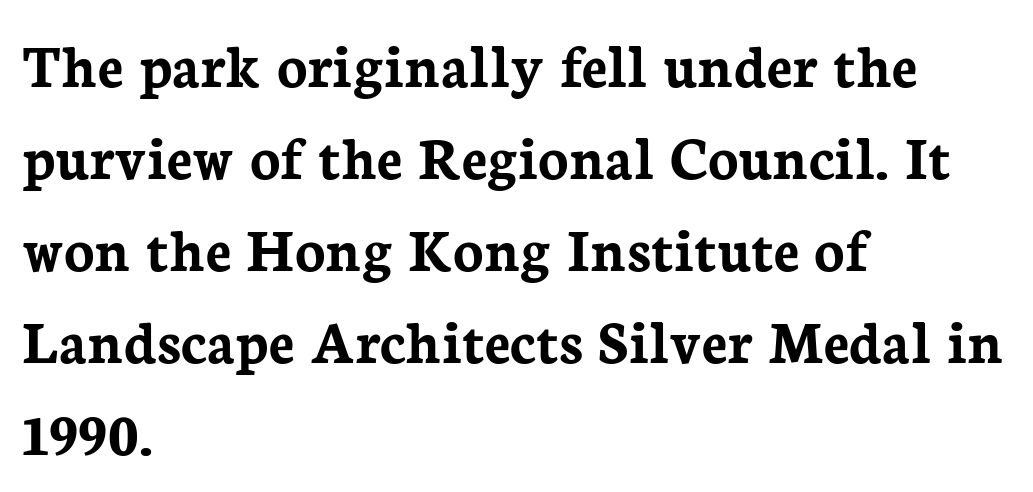
{"serif": "yes", "italic": "no", "bold": "yes", "weight": "semibold", "width": "normal", "stroke_contrast": "low", "x_height": "medium", "monospaced": "no", "underline": "no", "align": "left", "line_spacing": "normal", "line_spacing_ratio": 1.46, "letter_spacing": "normal", "letter_spacing_em": 0.0, "glyph_px": 63}
